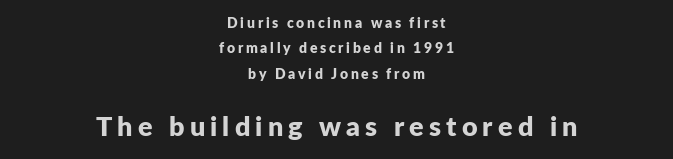
{"italic": "no", "bold": "yes", "underline": "no", "align": "center", "line_spacing_ratio": 1.82, "larger_block": "second", "size_ratio": 1.93, "glyph_px": 27}
